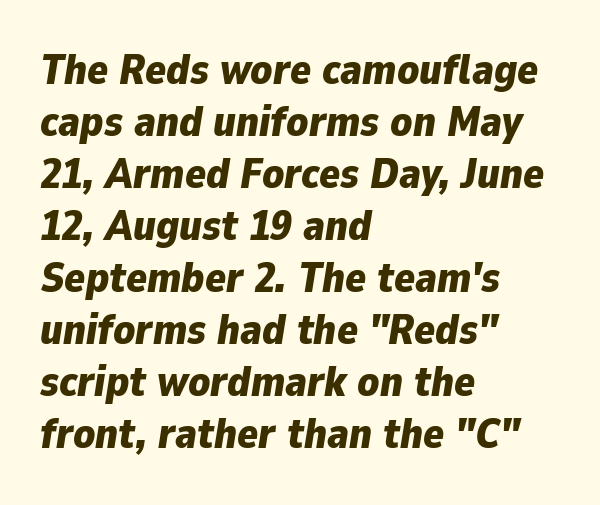
The image shows 43 px bold type, italic (leaning right); set left-aligned, line spacing 1.21x, normal letter spacing, not underlined; low stroke contrast and a medium x-height.
